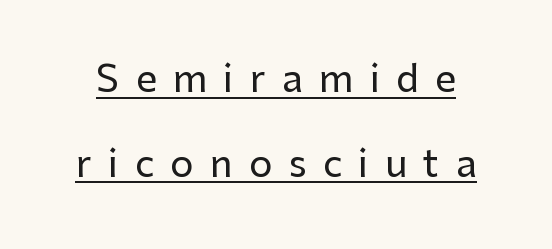
Each line of the rendering has a horizontal stroke beneath the glyphs. Honestly, the letter spacing is so wide it's the main thing you notice. Serif or sans? Sans — the stroke terminals are bare. Ordinary non-slanted type is in use.
